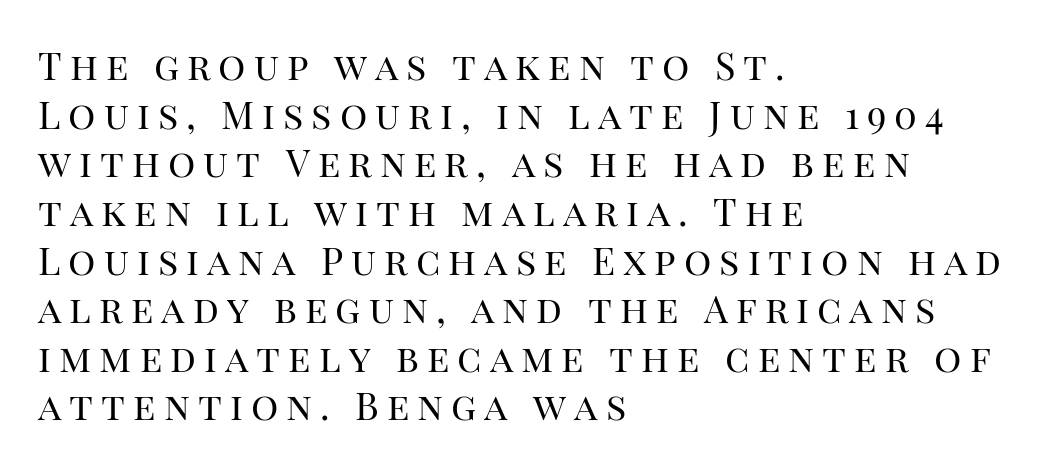
The image shows 38 px regular-weight serif type, upright; set left-aligned, normal line spacing (1.28x), unusually wide letter spacing (+0.21 em), not underlined; high stroke contrast and a large x-height.
